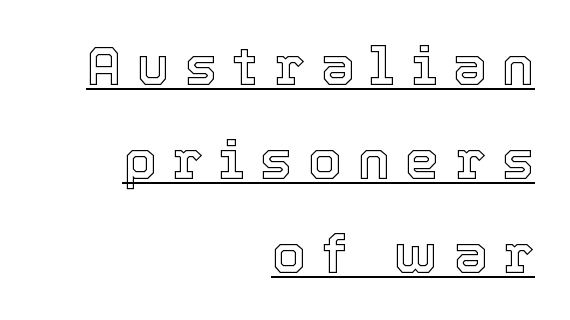
Every row of glyphs terminates at an identical x-position on the right. The face used here is rendered with a markedly widened letterfit. The typography opts for an upright posture over an oblique one. Underlining? Definitely there. Here the designer chose a conventional face with non-uniform glyph widths.
